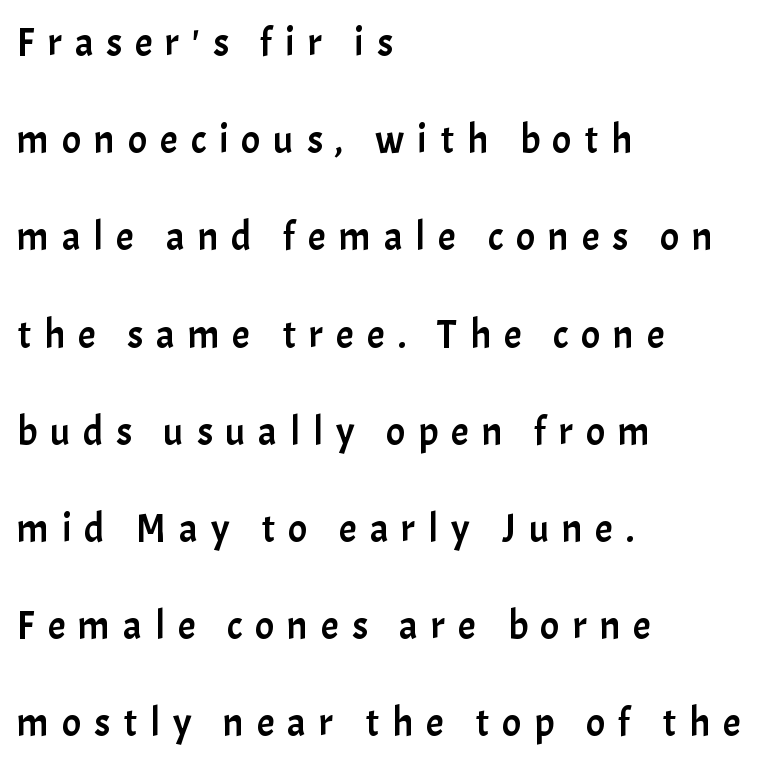
The image shows 40 px sans-serif type, upright; set left-aligned, loose line spacing (2.43x), unusually wide letter spacing (+0.32 em), not underlined; low stroke contrast and a medium x-height.
